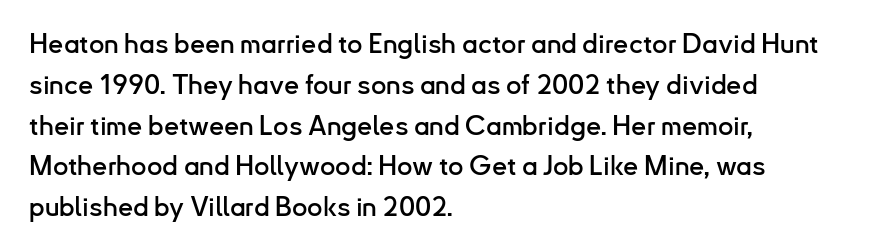
Q: Is the text italic (slanted)? A: No, it is upright.
Q: Is the text underlined? A: No.
Q: How is the paragraph aligned? A: Left-aligned.
Q: Is the spacing between letters normal or unusually wide? A: Normal.
Q: Is the spacing between lines tight, normal or loose? A: Normal.
